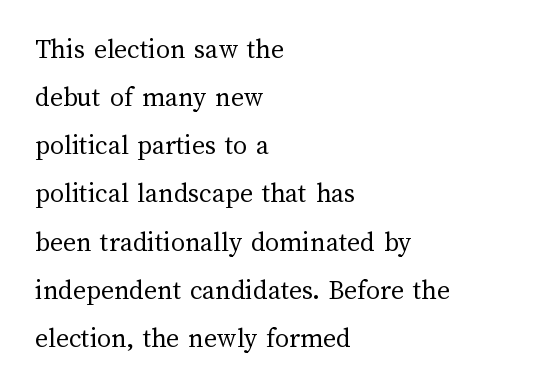
Here the glyphs are tracked normally, forming tight word shapes. Unlike italic type, these characters show no tilt at all. Decoration check: the copy has no underline. You could not count columns in this text — the font is proportionally spaced. The setting favours the left margin, as ordinary paragraphs usually do. Heft: none added — not bold.
